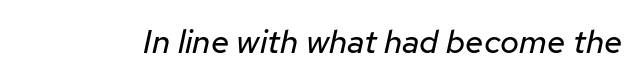
Q: Is the text bold? A: No.
Q: Is the text italic (slanted)? A: Yes, it leans right by about 12 degrees.
Q: Is the text underlined? A: No.
Q: Is the spacing between letters normal or unusually wide? A: Normal.
Q: Width (condensed, normal, or wide)? A: Normal.
Q: Stroke contrast? A: Low.
Q: x-height? A: Medium.
Q: Monospaced? A: No.
